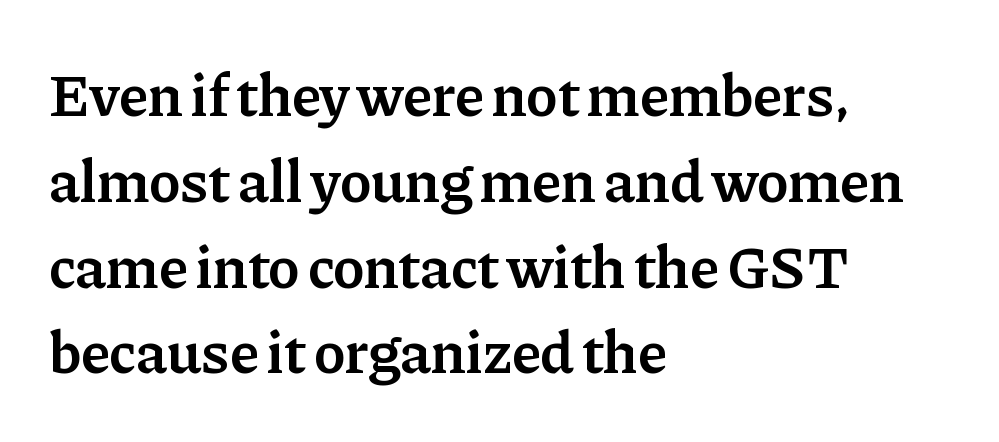
{"serif": "yes", "italic": "no", "bold": "semi", "weight": "semibold", "width": "normal", "stroke_contrast": "low", "x_height": "medium", "monospaced": "no", "underline": "no", "align": "left", "line_spacing": "normal", "line_spacing_ratio": 1.43, "letter_spacing": "normal", "letter_spacing_em": 0.0, "glyph_px": 60}
